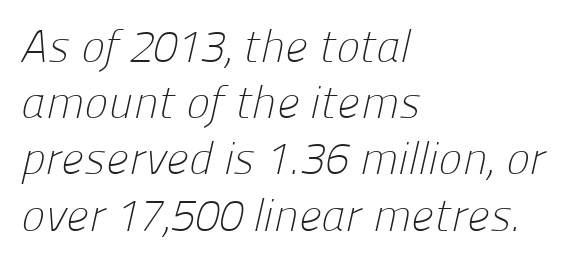
{"serif": "no", "bold": "no", "weight": "light", "width": "normal", "stroke_contrast": "low", "x_height": "medium", "monospaced": "no", "underline": "no", "align": "left", "line_spacing": "normal", "line_spacing_ratio": 1.25, "letter_spacing": "normal", "letter_spacing_em": 0.0, "glyph_px": 45}
